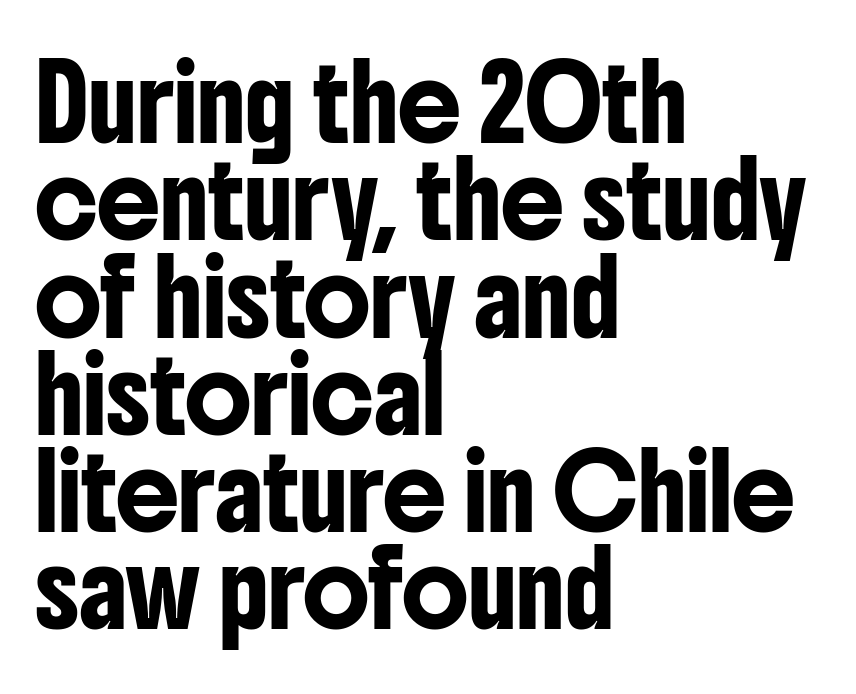
Is there any slant? The stems are plumb. Think of a printed novel: that variable character pitch is what you see here. Horizontally, the lines are justified to the leading edge only. Classification — sans serif. Quick note: underline off. Nothing unusual about the tracking: characters are spaced as the font intends.
